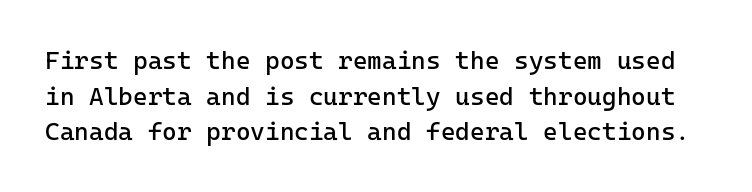
The image shows 25 px text type, upright; set normal line spacing (1.43x), normal letter spacing, not underlined.
